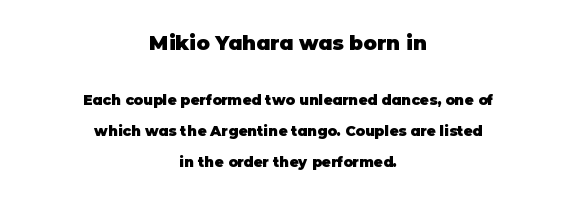
Q: Is the text bold? A: Yes.
Q: Is the text italic (slanted)? A: No, it is upright.
Q: Is the text underlined? A: No.
Q: How is the paragraph aligned? A: Centered.
Q: Is the spacing between letters normal or unusually wide? A: Normal.
Q: Is the spacing between lines tight, normal or loose? A: Loose.
Q: Which block of text is set in a larger size, the first (top) or the second (bottom)? A: The first (top) one.
